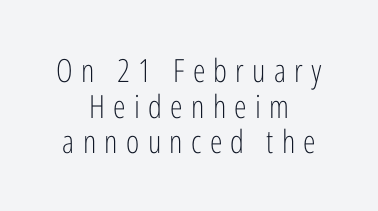
{"serif": "no", "italic": "no", "bold": "no", "weight": "light", "width": "condensed", "stroke_contrast": "low", "x_height": "medium", "monospaced": "no", "underline": "no", "align": "center", "line_spacing": "tight", "line_spacing_ratio": 1.11, "letter_spacing": "wide", "letter_spacing_em": 0.26, "glyph_px": 32}
